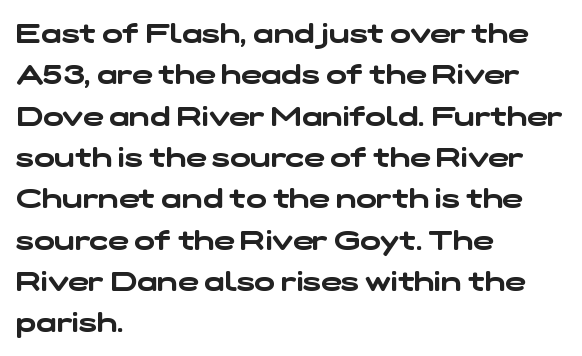
The image shows 27 px text type; set left-aligned, normal line spacing (1.53x), normal letter spacing, not underlined.
